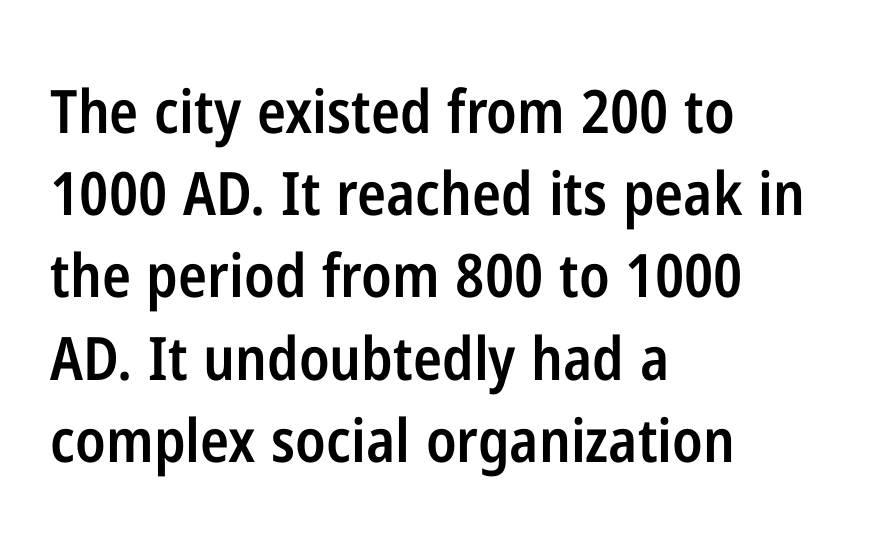
{"serif": "no", "italic": "no", "bold": "semi", "weight": "semibold", "width": "condensed", "stroke_contrast": "low", "x_height": "medium", "monospaced": "no", "underline": "no", "align": "left", "line_spacing": "normal", "line_spacing_ratio": 1.37, "letter_spacing": "normal", "letter_spacing_em": 0.0, "glyph_px": 60}
